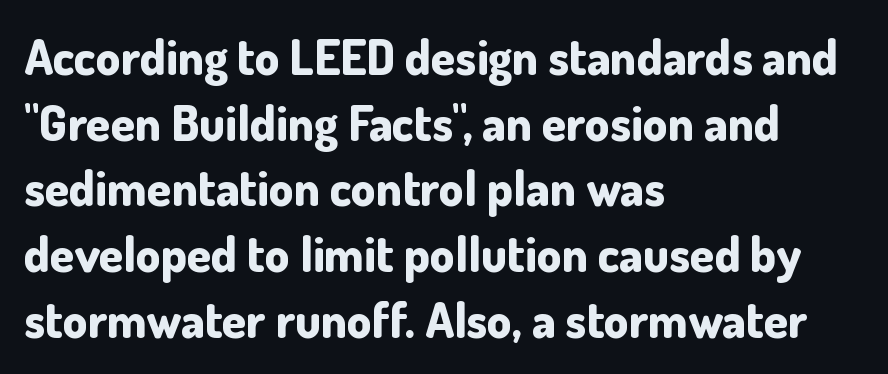
The passage shown is emphatically bold. These lines are composed in type without serifs. Each letter keeps its own natural width here, so spacing adapts to shape. Unlike italic type, these characters show no tilt at all. The block of text has a typical density, with ordinary space between rows.
